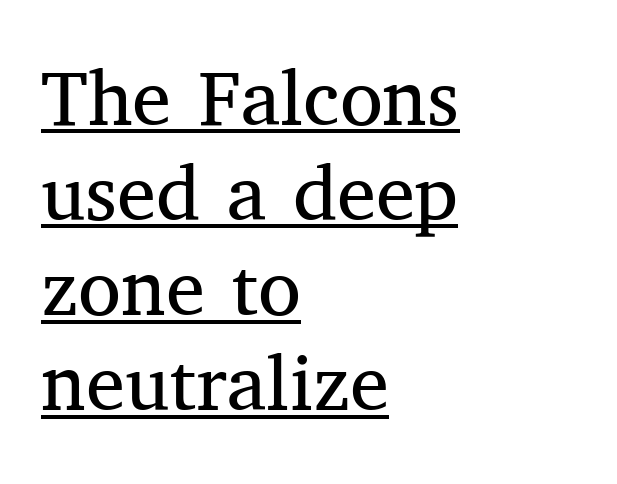
The image shows 78 px regular-weight serif type, upright; set left-aligned, line spacing 1.22x, normal letter spacing, underlined; medium stroke contrast and a medium x-height.
